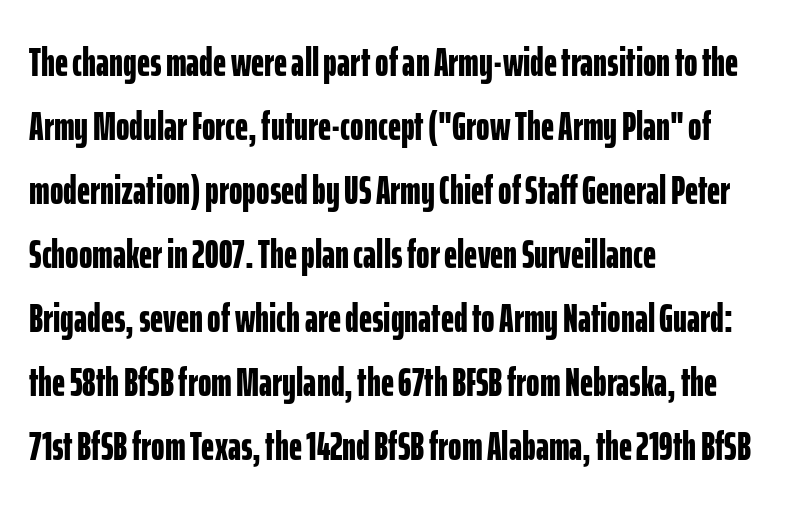
The image shows 41 px bold, condensed sans-serif type, upright; set left-aligned, normal line spacing (1.56x), normal letter spacing, not underlined; low stroke contrast and a medium x-height.
